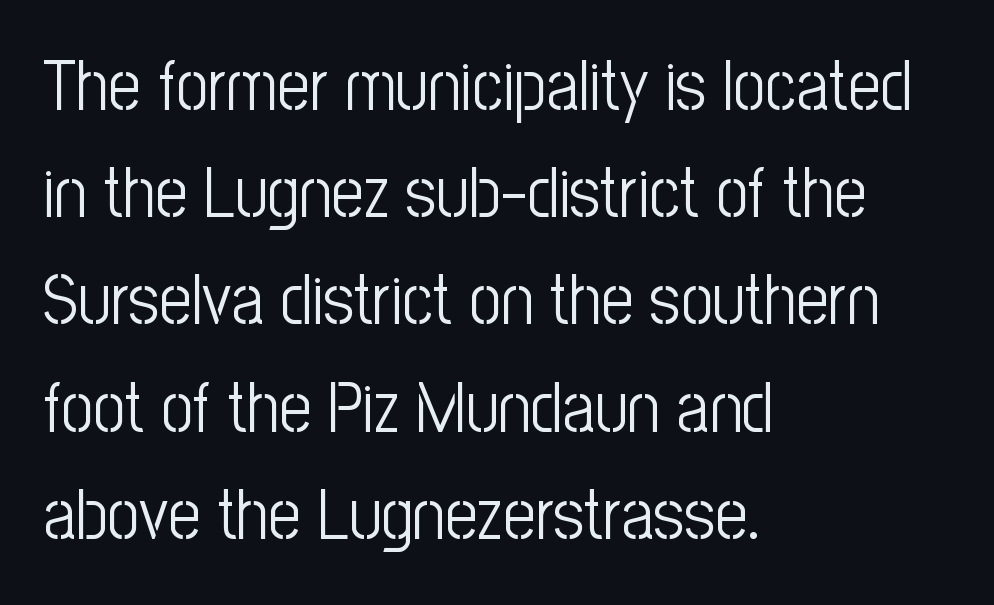
{"serif": "no", "italic": "no", "bold": "no", "weight": "light", "width": "condensed", "stroke_contrast": "low", "x_height": "medium", "monospaced": "no", "underline": "no", "align": "left", "line_spacing": "normal", "line_spacing_ratio": 1.51, "letter_spacing": "normal", "letter_spacing_em": 0.0, "glyph_px": 71}
